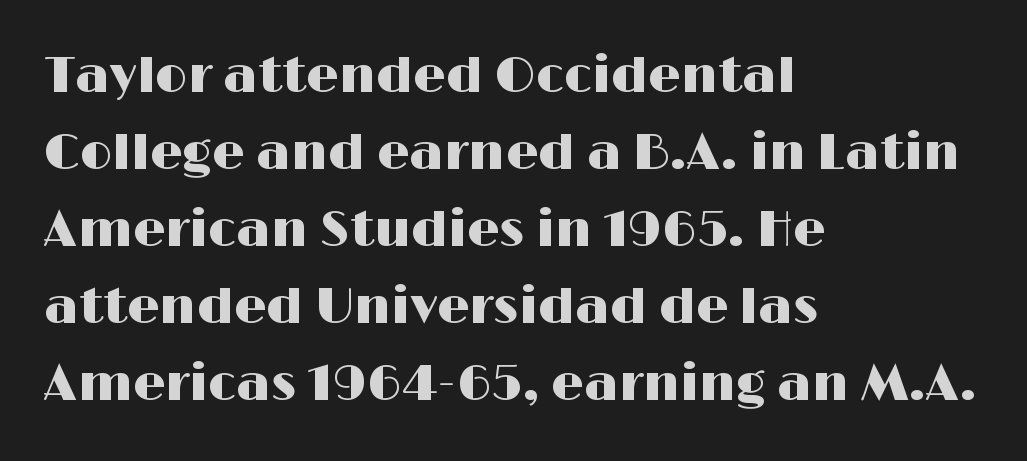
Q: Is the text italic (slanted)? A: No, it is upright.
Q: Is the typeface a serif or a sans-serif typeface? A: Sans-serif.
Q: Is the text underlined? A: No.
Q: How is the paragraph aligned? A: Left-aligned.
Q: Is the spacing between letters normal or unusually wide? A: Normal.
Q: Is the spacing between lines tight, normal or loose? A: Normal.
Q: Width (condensed, normal, or wide)? A: Wide.
Q: Stroke contrast? A: High.
Q: x-height? A: Medium.
Q: Monospaced? A: No.
